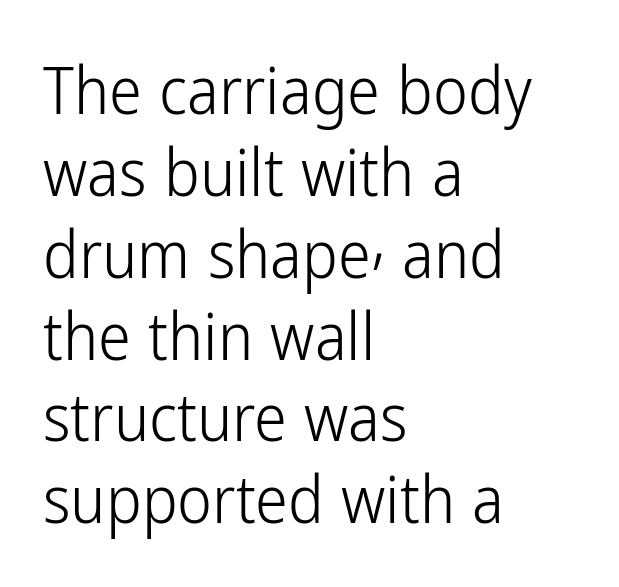
The image shows 66 px light, condensed sans-serif type, upright; set left-aligned, line spacing 1.24x, normal letter spacing, not underlined; low stroke contrast and a medium x-height.
